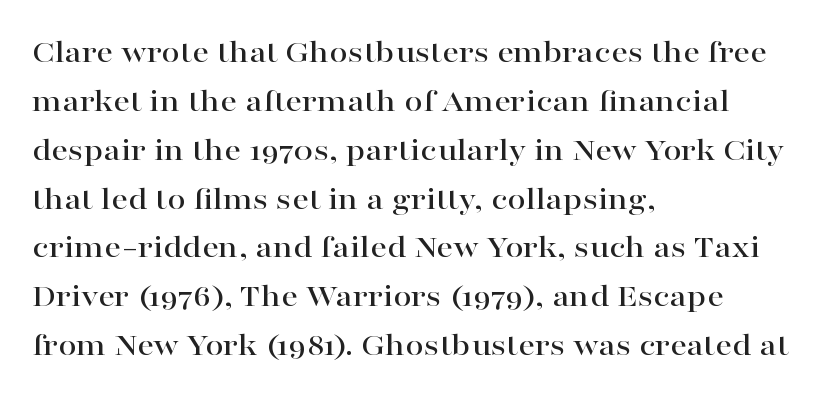
Every row of glyphs begins at an identical x-position on the left. The passage shown has conventional tracking throughout. Is this a sans? No — the strokes have serifs. Rows of type keep a routine distance in the vertical direction. Is there any slant? The stems are plumb.
